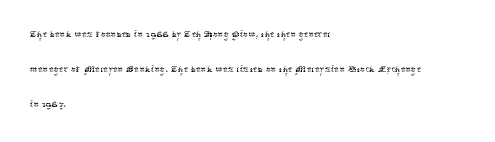
Q: Is the text bold? A: No.
Q: Is the text italic (slanted)? A: No, it is upright.
Q: Is the text underlined? A: No.
Q: How is the paragraph aligned? A: Left-aligned.
Q: Is the spacing between letters normal or unusually wide? A: Normal.
Q: Is the spacing between lines tight, normal or loose? A: Normal.
